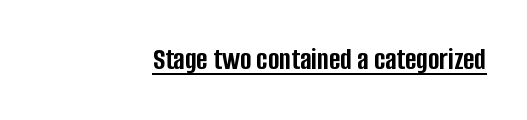
The image shows 31 px semibold, condensed sans-serif type, upright; set right-aligned, normal letter spacing, underlined; low stroke contrast and a large x-height.
